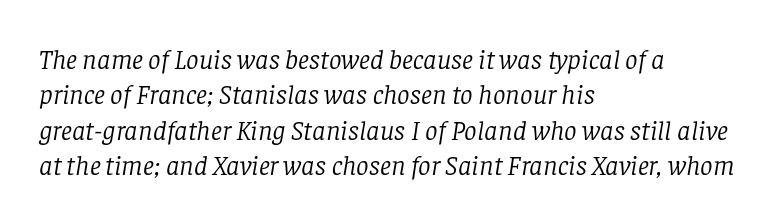
The image shows 28 px light serif type, italic (leaning right); set left-aligned, normal line spacing (1.26x), normal letter spacing, not underlined; low stroke contrast and a large x-height.
